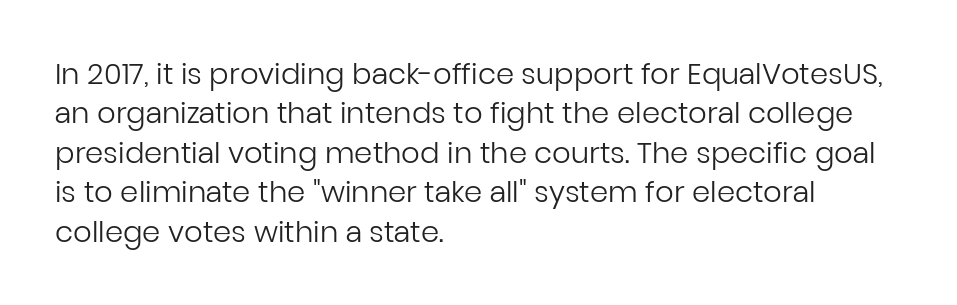
The image shows 29 px regular-weight sans-serif type, upright; set left-aligned, normal line spacing (1.36x), normal letter spacing, not underlined; low stroke contrast and a medium x-height.
